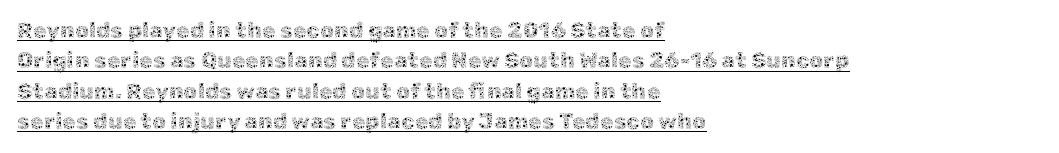
Q: Is the text bold? A: No.
Q: Is the text italic (slanted)? A: No, it is upright.
Q: Is the text underlined? A: Yes.
Q: How is the paragraph aligned? A: Left-aligned.
Q: Is the spacing between letters normal or unusually wide? A: Normal.
Q: Is the spacing between lines tight, normal or loose? A: Normal.
